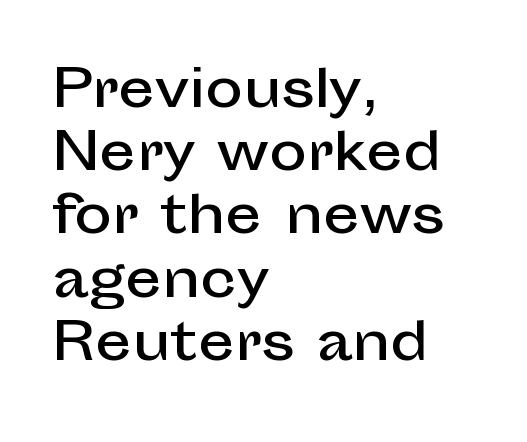
Q: Is the text italic (slanted)? A: No, it is upright.
Q: Is the typeface a serif or a sans-serif typeface? A: Sans-serif.
Q: Is the text underlined? A: No.
Q: How is the paragraph aligned? A: Left-aligned.
Q: Is the spacing between letters normal or unusually wide? A: Normal.
Q: Width (condensed, normal, or wide)? A: Normal.
Q: Stroke contrast? A: Low.
Q: x-height? A: Medium.
Q: Monospaced? A: No.
